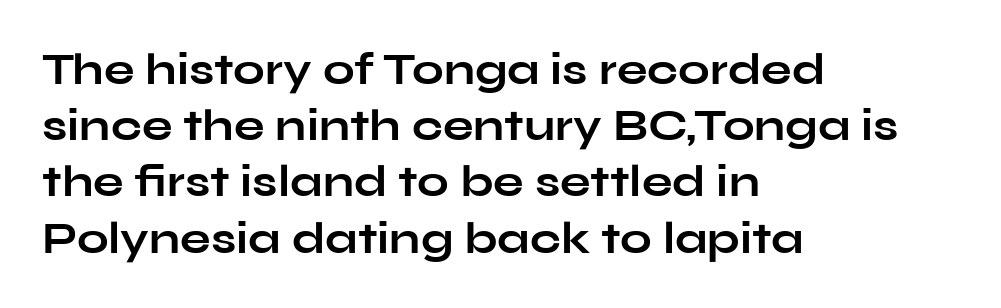
The image shows 45 px bold, wide sans-serif type, upright; set left-aligned, normal line spacing (1.25x), normal letter spacing, not underlined; low stroke contrast and a medium x-height.
